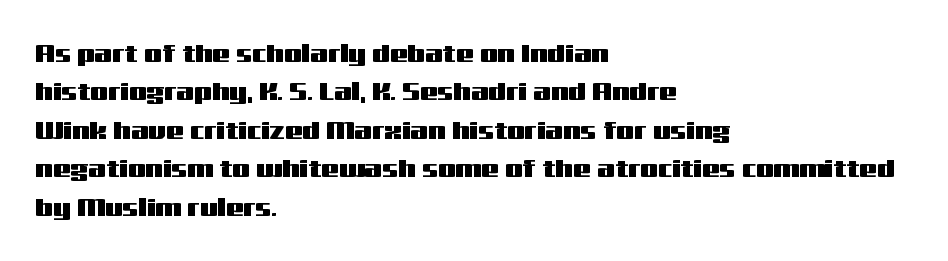
These lines stack with their left ends in a neat column. This is the regular roman posture of the typeface. Leading matches the norm, producing a regular column. No extra tracking has been applied to these lines. Type without underlining.
